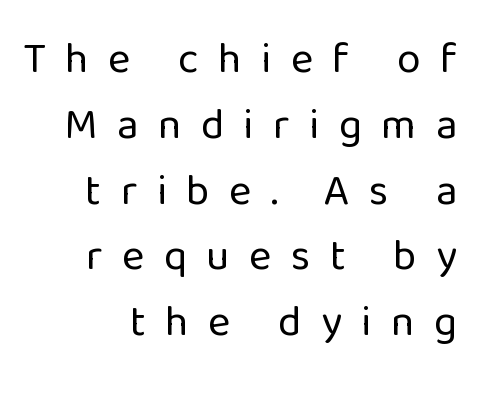
Q: Is the text bold? A: No.
Q: Is the text italic (slanted)? A: No, it is upright.
Q: Is the typeface a serif or a sans-serif typeface? A: Sans-serif.
Q: Is the text underlined? A: No.
Q: Is the spacing between letters normal or unusually wide? A: Unusually wide.
Q: Is the spacing between lines tight, normal or loose? A: Normal.
Q: Width (condensed, normal, or wide)? A: Normal.
Q: Stroke contrast? A: Low.
Q: x-height? A: Medium.
Q: Monospaced? A: No.
